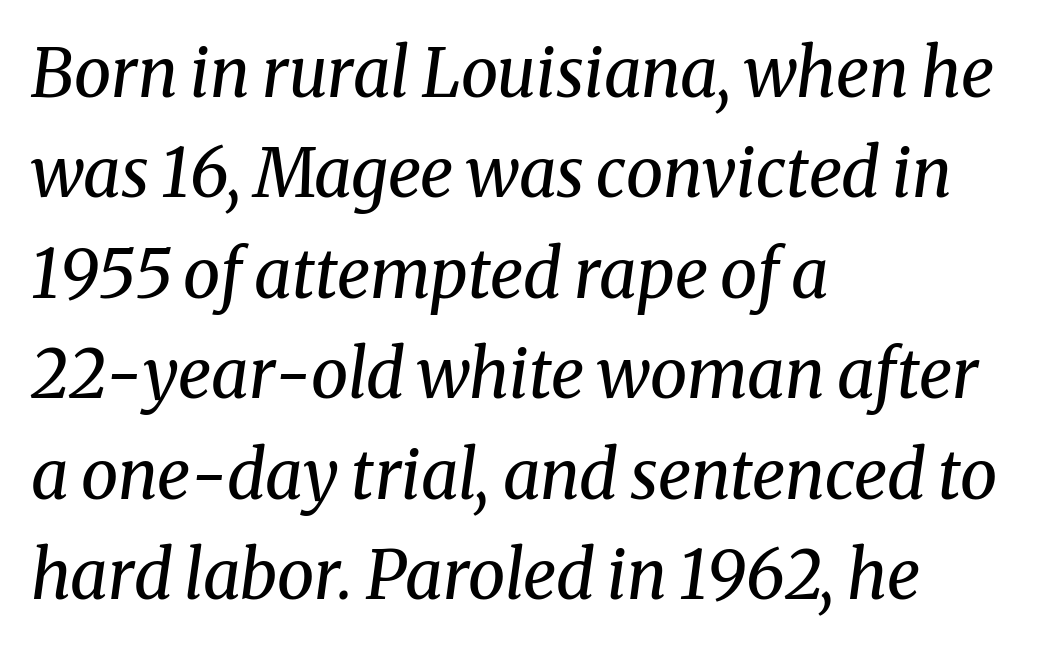
Heft: none added — not bold. Nobody drew a line under any word here. The letters advance in unequal steps, a hallmark of proportional type. This sample uses an oblique cut, with every glyph tilted off the vertical. The typeface chosen for these lines features serifs.
